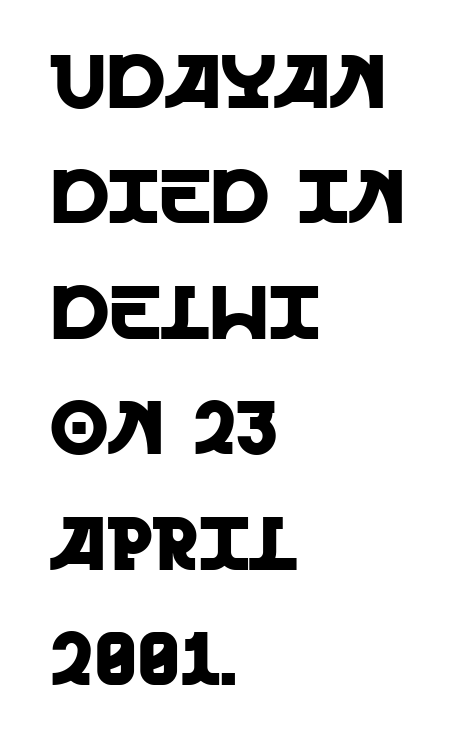
{"serif": "no", "italic": "no", "width": "normal", "x_height": "large", "monospaced": "no", "underline": "no", "align": "left", "line_spacing": "normal", "line_spacing_ratio": 1.54, "letter_spacing": "normal", "letter_spacing_em": 0.0, "glyph_px": 75}
